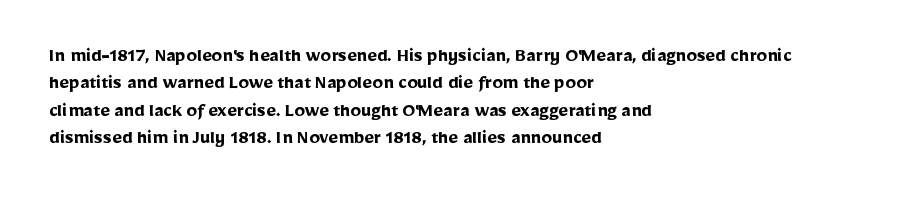
Q: Is the text bold? A: Yes.
Q: Is the text italic (slanted)? A: No, it is upright.
Q: Is the text underlined? A: No.
Q: How is the paragraph aligned? A: Left-aligned.
Q: Is the spacing between letters normal or unusually wide? A: Normal.
Q: Is the spacing between lines tight, normal or loose? A: Normal.
